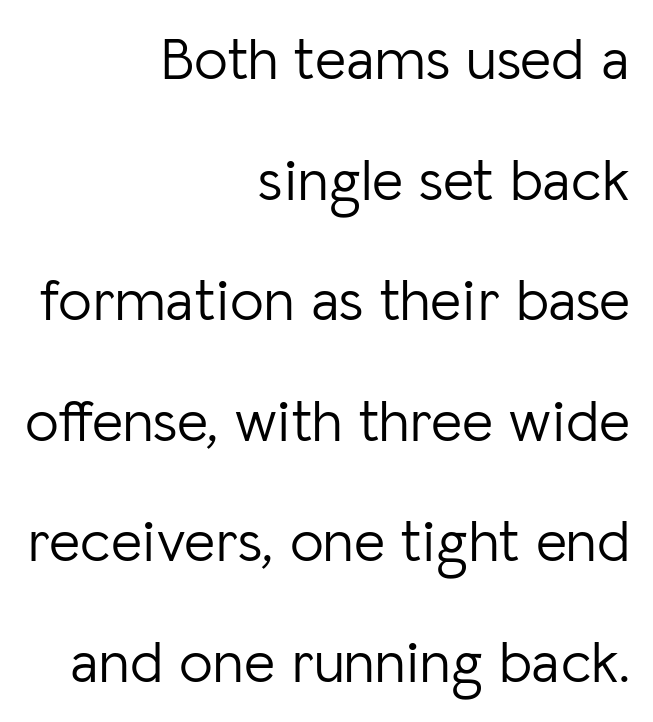
Q: Is the text bold? A: No.
Q: Is the text italic (slanted)? A: No, it is upright.
Q: Is the typeface a serif or a sans-serif typeface? A: Sans-serif.
Q: Is the text underlined? A: No.
Q: How is the paragraph aligned? A: Right-aligned.
Q: Is the spacing between letters normal or unusually wide? A: Normal.
Q: Is the spacing between lines tight, normal or loose? A: Loose.
Q: Width (condensed, normal, or wide)? A: Normal.
Q: Stroke contrast? A: Low.
Q: x-height? A: Medium.
Q: Monospaced? A: No.
